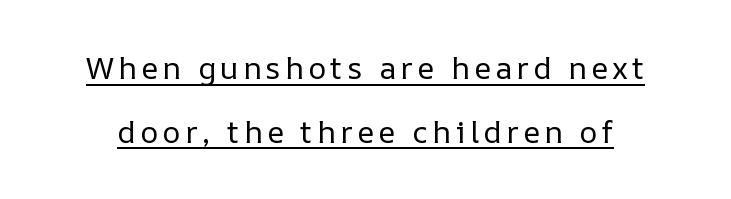
Q: Is the text bold? A: No.
Q: Is the text italic (slanted)? A: No, it is upright.
Q: Is the text underlined? A: Yes.
Q: Is the spacing between lines tight, normal or loose? A: Loose.
Q: Width (condensed, normal, or wide)? A: Normal.
Q: Stroke contrast? A: Low.
Q: x-height? A: Medium.
Q: Monospaced? A: No.
